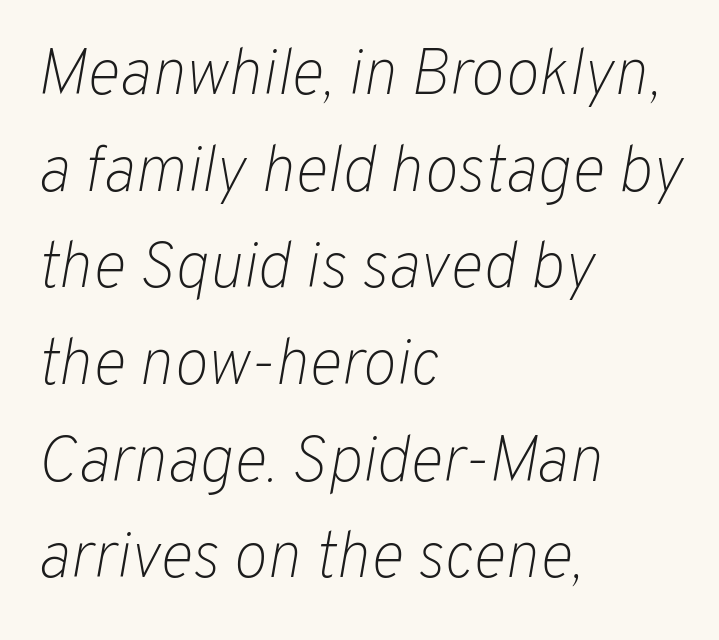
If you drew a ruler down the left edge, every line would touch it. The line-height multiplier appears to be the usual default. Compared with typical body copy, the letter spacing here is the same. Is this a fixed-width face? No — the glyphs have proportional, varying widths. Is the type slanted? Yes — the strokes lean at a clear angle.
